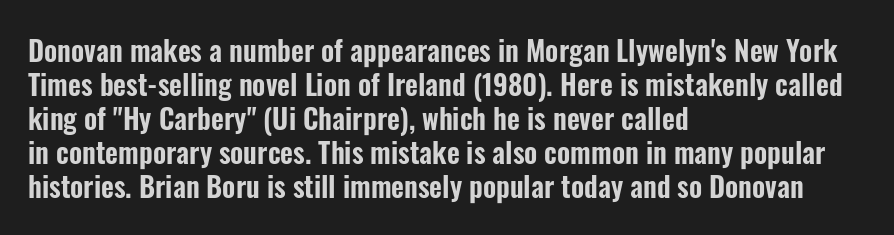
This rendering employs a face without finishing strokes, i.e., a sans-serif. Notice how the passage keeps a crisp vertical edge on the left only. Descenders hang freely into open space. The letterforms sit shoulder to shoulder at normal distance. Is this a fixed-width face? No — the glyphs have proportional, varying widths.
